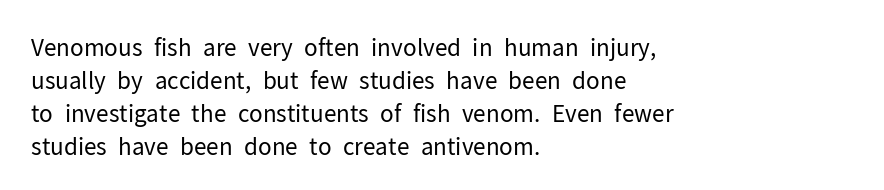
The image shows 23 px text type, upright; set left-aligned, normal line spacing (1.44x), normal letter spacing, not underlined.
